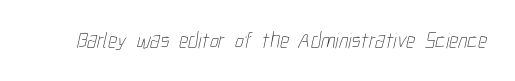
Students, note that the glyphs here touch the page at normal intervals. Any mark beneath the type? The region is blank. Is this a heavy cut? Hardly; it is regular or lighter.
